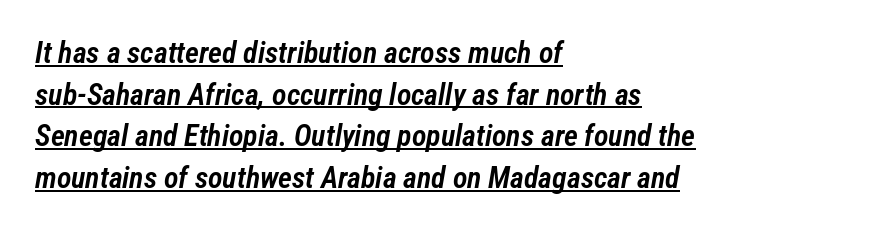
The image shows 30 px semibold, condensed type, italic (leaning right); set left-aligned, normal line spacing (1.39x), normal letter spacing, underlined; low stroke contrast and a medium x-height.
